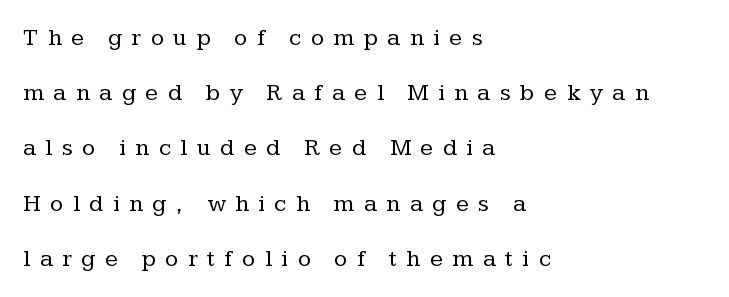
{"italic": "no", "bold": "no", "underline": "no", "align": "left", "line_spacing": "loose", "line_spacing_ratio": 2.3, "letter_spacing": "wide", "letter_spacing_em": 0.4, "glyph_px": 24}
